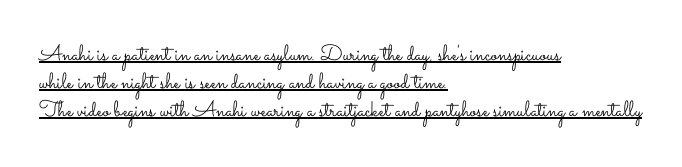
Leading: standard. This sample is left-justified, so line endings fall wherever the words run out. In terms of letterspacing, this is plain default setting. Somebody hit Ctrl+U on this one — the words are underlined. Heft: none added — not bold.
